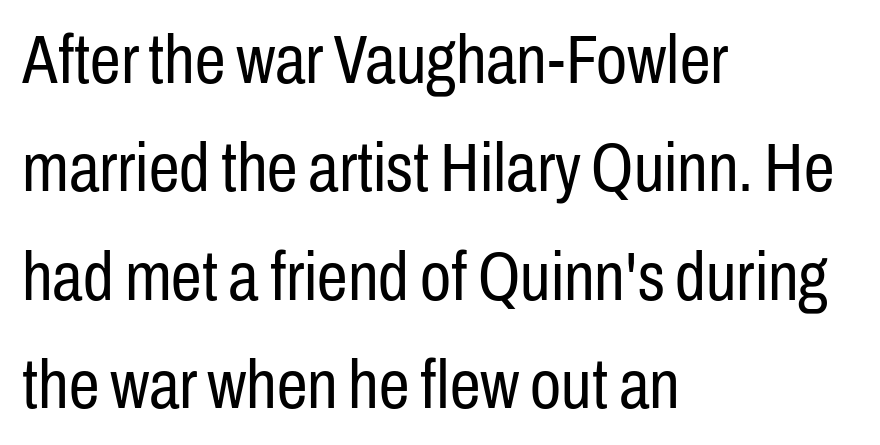
Counters stay open thanks to moderate or lighter strokes. Descenders hang freely into open space. These lines are rendered in a variable-pitch font. What kind of face is this? One without serifs — a sans. Rows of type keep a routine distance in the vertical direction. Caption: multi-line text, flush left, ragged right.
